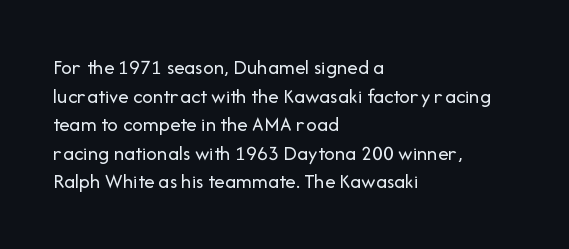
Q: Is the text bold? A: No.
Q: Is the text italic (slanted)? A: No, it is upright.
Q: Is the text underlined? A: No.
Q: How is the paragraph aligned? A: Left-aligned.
Q: Is the spacing between letters normal or unusually wide? A: Normal.
Q: Is the spacing between lines tight, normal or loose? A: Normal.
